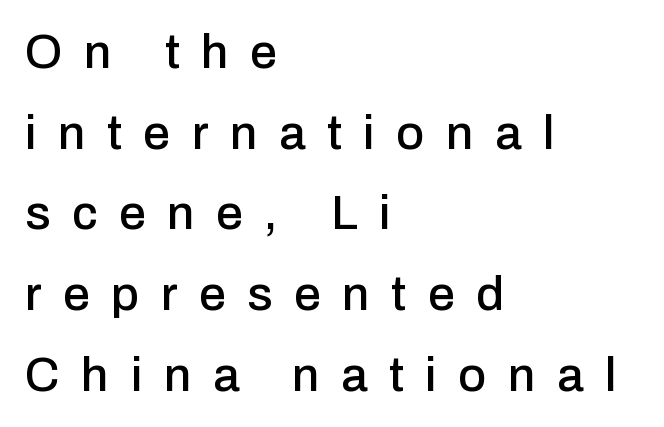
Think of a printed novel: that variable character pitch is what you see here. Baseline-to-baseline distance is the conventional proportion of letter height. Descender tails drop into unmarked territory. Teacher's note: observe the even left margin — that is flush-left alignment.
